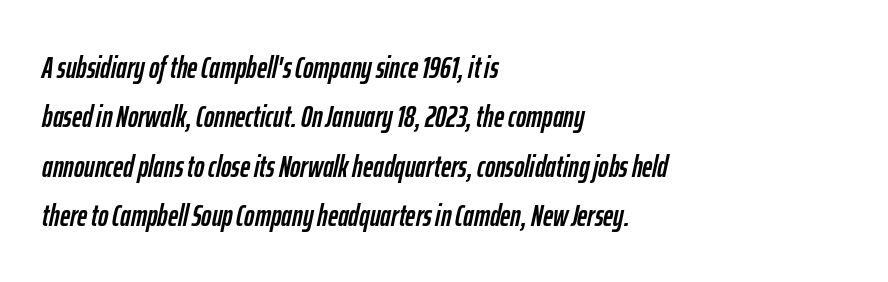
The image shows 31 px condensed type, italic (leaning right); set left-aligned, normal line spacing (1.59x), normal letter spacing, not underlined; low stroke contrast and a medium x-height.
